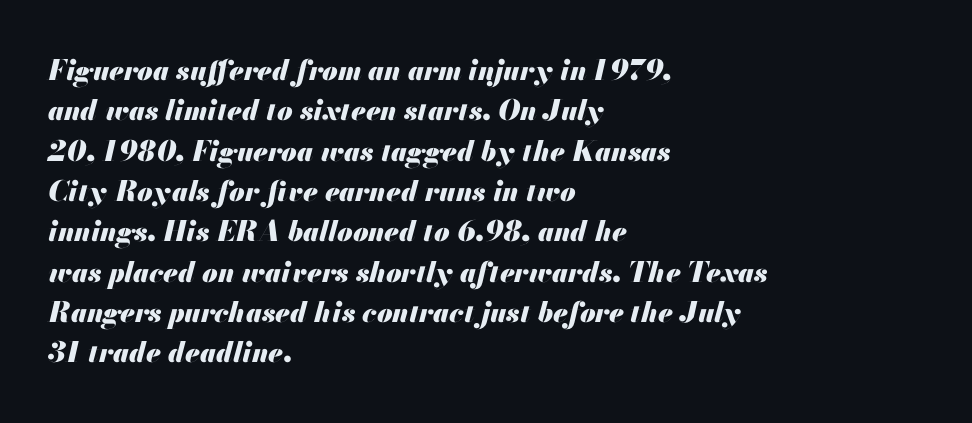
The rendering keeps characters at their native spacing. The face used here is proportionally spaced, like ordinary book or web type. The font's italic variant was chosen for this text. Heavy-handed strokes throughout: this text is bold. The string is rendered with underlining switched off.
